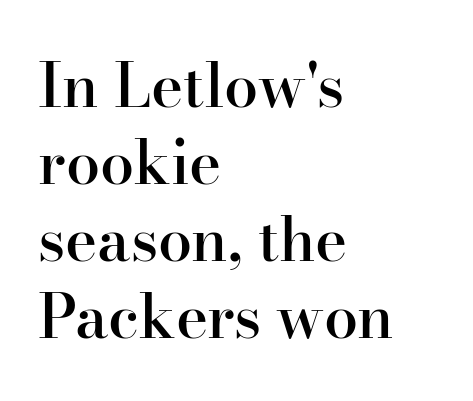
The image shows 61 px semibold serif type, upright; set left-aligned, normal line spacing (1.26x), normal letter spacing, not underlined; high stroke contrast and a small x-height.
